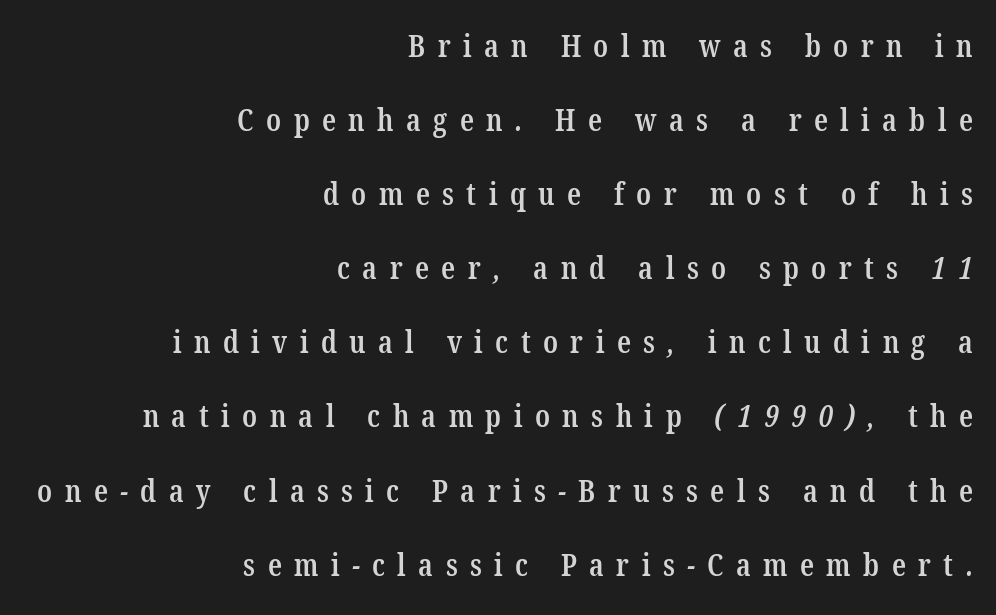
The image shows 31 px semibold, condensed serif type; set right-aligned, loose line spacing (2.39x), unusually wide letter spacing (+0.4 em), not underlined; low stroke contrast and a medium x-height.
